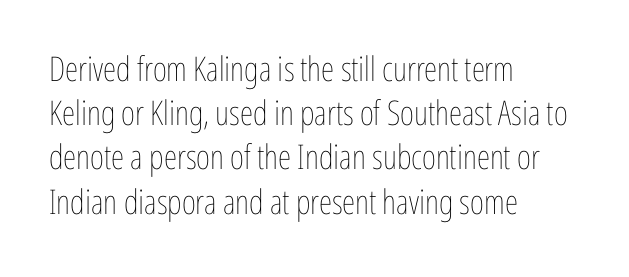
The image shows 34 px thin, condensed type, upright; set left-aligned, normal line spacing (1.3x), normal letter spacing, not underlined; low stroke contrast and a medium x-height.
